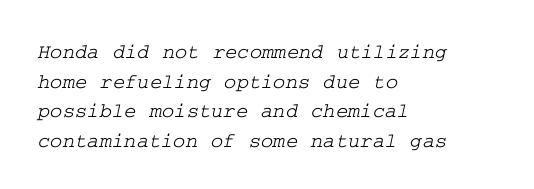
{"underline": "no", "align": "left", "line_spacing": "normal", "line_spacing_ratio": 1.41, "letter_spacing": "normal", "letter_spacing_em": 0.0, "glyph_px": 21}
